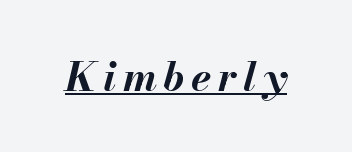
{"italic": "yes", "lean": "right", "slant_degrees": 13, "bold": "yes", "weight": "bold", "width": "normal", "stroke_contrast": "medium", "x_height": "small", "monospaced": "no", "underline": "yes", "glyph_px": 41}
